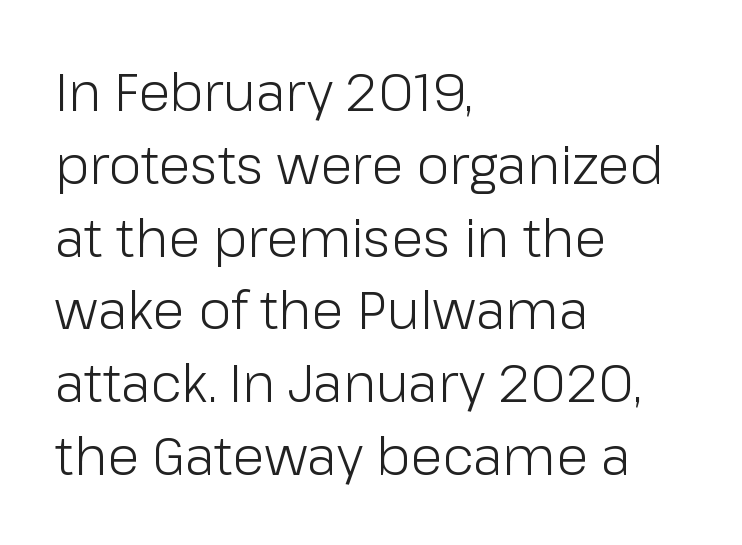
The image shows 52 px light sans-serif type, upright; set left-aligned, normal line spacing (1.4x), normal letter spacing, not underlined; low stroke contrast and a medium x-height.
